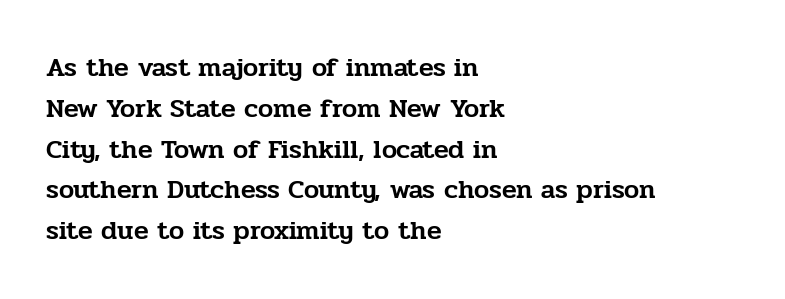
Q: Is the text italic (slanted)? A: No, it is upright.
Q: Is the text underlined? A: No.
Q: How is the paragraph aligned? A: Left-aligned.
Q: Is the spacing between letters normal or unusually wide? A: Normal.
Q: Is the spacing between lines tight, normal or loose? A: Normal.
